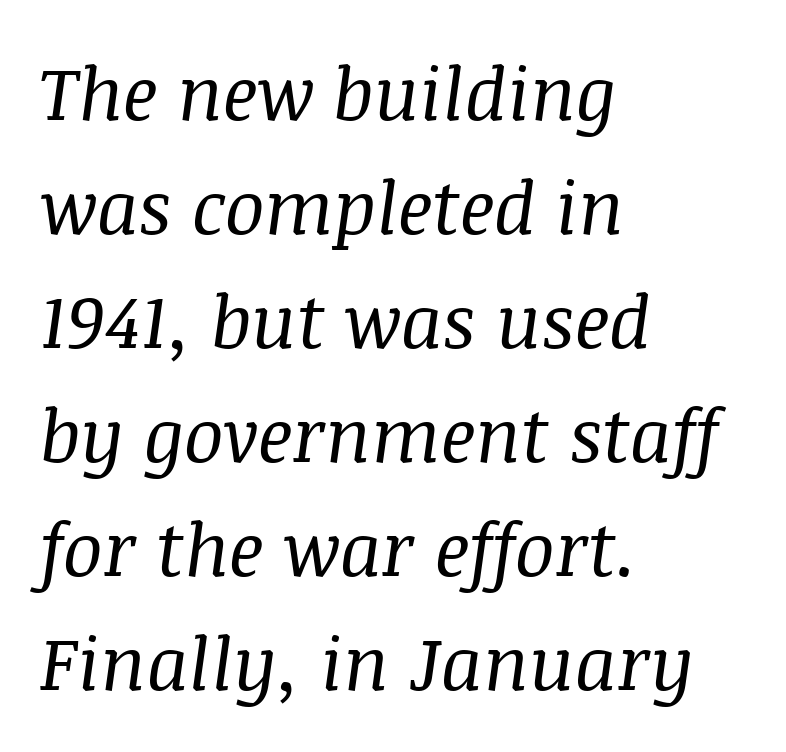
Varying glyph widths throughout — classic text-font behaviour. Every character sits at an angle, as italics do. Ink coverage per letter is moderate at most. Compared with a centered layout, this one pins lines to the left instead.
